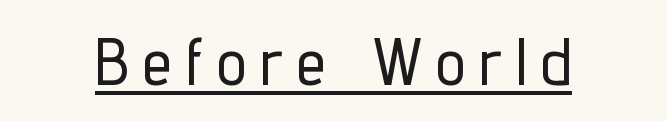
The image shows 67 px condensed sans-serif type, upright; set unusually wide letter spacing (+0.21 em), underlined; low stroke contrast and a medium x-height.
